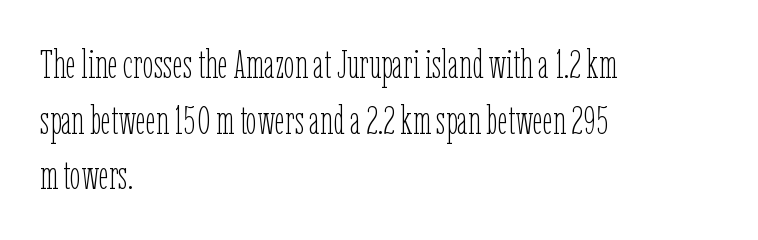
Q: Is the text bold? A: No.
Q: Is the text italic (slanted)? A: No, it is upright.
Q: Is the text underlined? A: No.
Q: How is the paragraph aligned? A: Left-aligned.
Q: Is the spacing between letters normal or unusually wide? A: Normal.
Q: Is the spacing between lines tight, normal or loose? A: Normal.
Q: Width (condensed, normal, or wide)? A: Condensed.
Q: Stroke contrast? A: Low.
Q: x-height? A: Medium.
Q: Monospaced? A: No.
